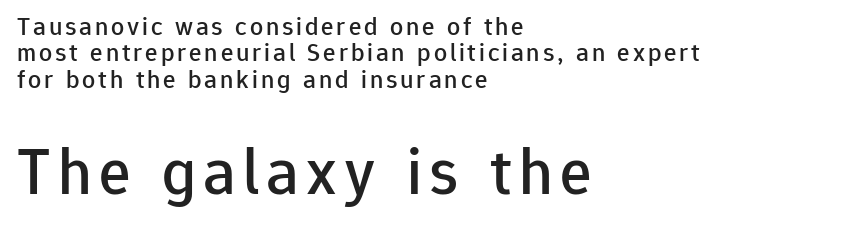
The image shows 66 px sans-serif type, upright; set left-aligned, tight line spacing (1.01x), not underlined; the second (bottom) block is 2.54x larger; low stroke contrast and a medium x-height.
